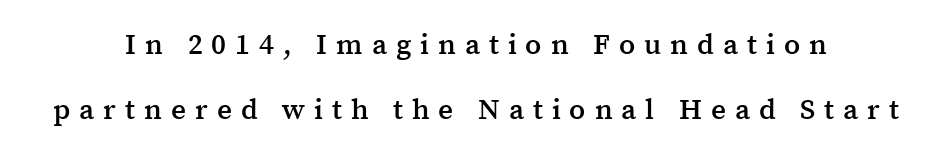
{"serif": "yes", "italic": "no", "bold": "semi", "weight": "semibold", "width": "normal", "stroke_contrast": "medium", "x_height": "medium", "monospaced": "no", "underline": "no", "align": "center", "line_spacing": "loose", "line_spacing_ratio": 2.25, "letter_spacing": "wide", "letter_spacing_em": 0.31, "glyph_px": 29}
